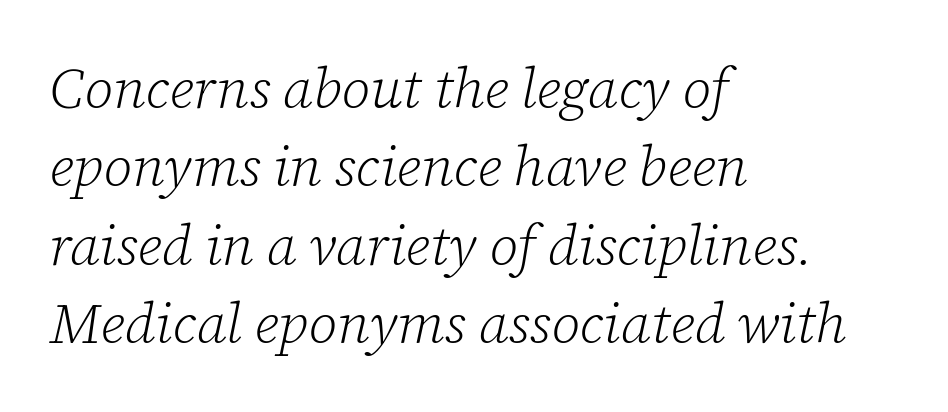
The image shows 56 px light serif type, italic (leaning right); set left-aligned, normal line spacing (1.4x), normal letter spacing, not underlined; low stroke contrast and a medium x-height.
